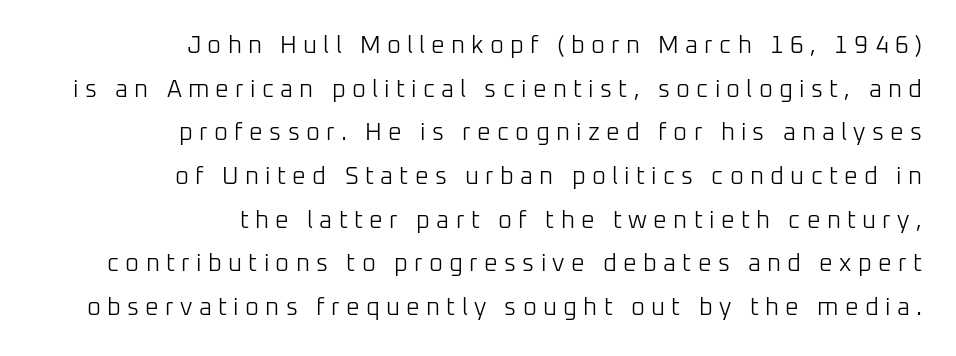
{"italic": "no", "bold": "no", "underline": "no", "align": "right", "line_spacing_ratio": 1.82, "letter_spacing": "wide", "letter_spacing_em": 0.26, "glyph_px": 24}
